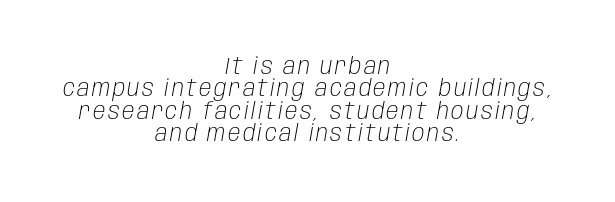
Glance below the letters and you will spot only blank space. The face used here has a pronounced slope to its letters. Notice how descenders almost collide with the ascenders below — that's tight leading. One-word summary of the alignment: center. No chunkiness to these letters — they're not bold.
